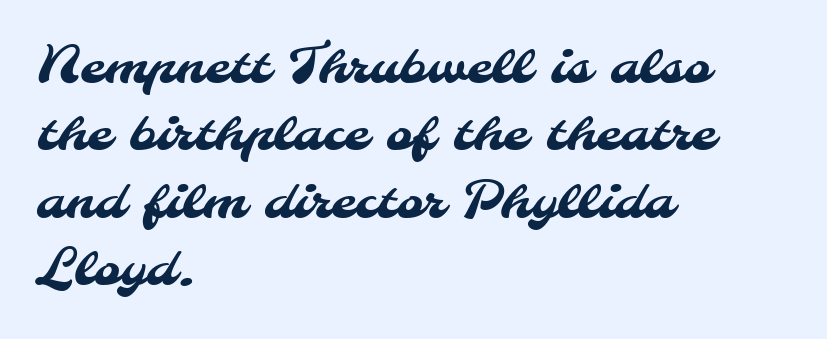
Q: Is the typeface a serif or a sans-serif typeface? A: Sans-serif.
Q: Is the text underlined? A: No.
Q: How is the paragraph aligned? A: Left-aligned.
Q: Is the spacing between letters normal or unusually wide? A: Normal.
Q: Is the spacing between lines tight, normal or loose? A: Normal.
Q: Width (condensed, normal, or wide)? A: Normal.
Q: Stroke contrast? A: Medium.
Q: x-height? A: Small.
Q: Monospaced? A: No.
